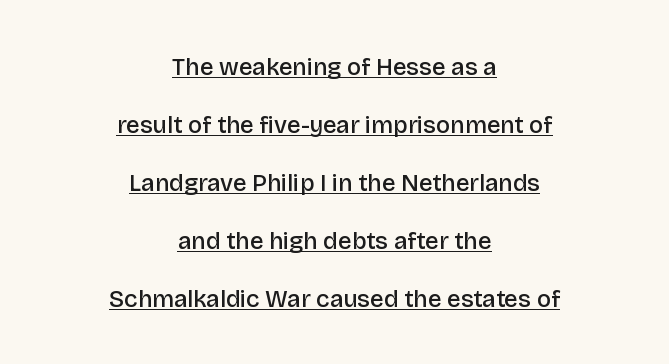
The image shows 24 px text type, upright; set centered, loose line spacing (2.42x), normal letter spacing, underlined.
